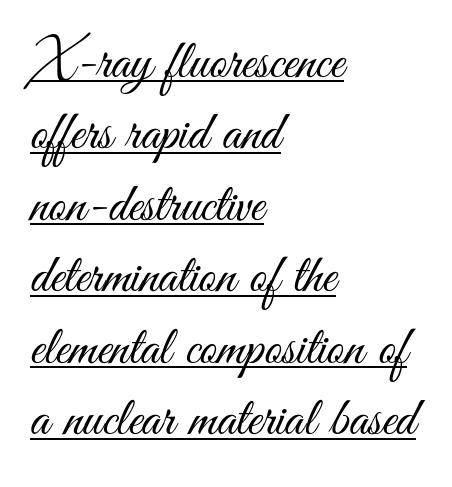
The font is comparable to plain body text, perhaps lighter. A normal amount of white space separates one row of letters from the next. A sans-serif font was chosen for this passage. The face used here is proportionally spaced, like ordinary book or web type. Emphasis is given by a line drawn under the lettering.
